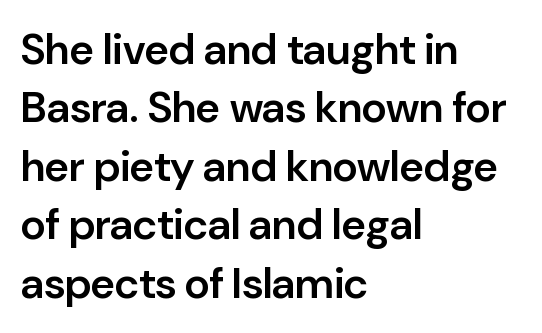
The image shows 43 px semibold sans-serif type, upright; set left-aligned, normal line spacing (1.36x), normal letter spacing, not underlined; low stroke contrast and a medium x-height.
